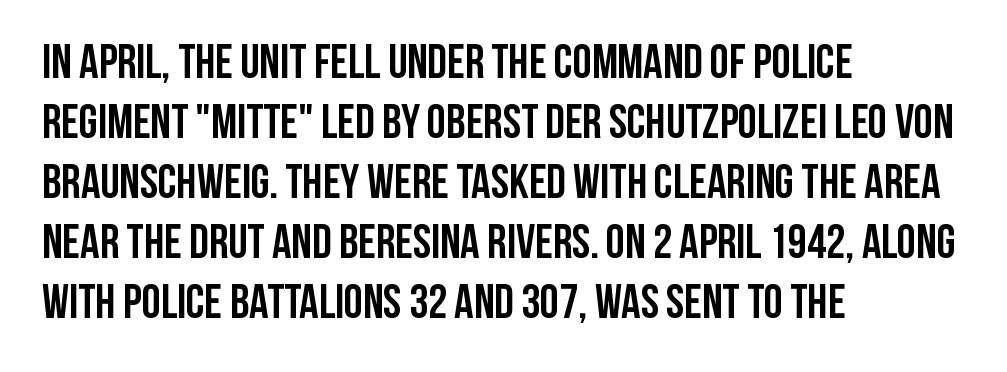
{"serif": "no", "italic": "no", "bold": "yes", "weight": "semibold", "width": "condensed", "stroke_contrast": "low", "x_height": "large", "monospaced": "no", "underline": "no", "align": "left", "line_spacing": "normal", "line_spacing_ratio": 1.25, "letter_spacing": "normal", "letter_spacing_em": 0.0, "glyph_px": 48}
